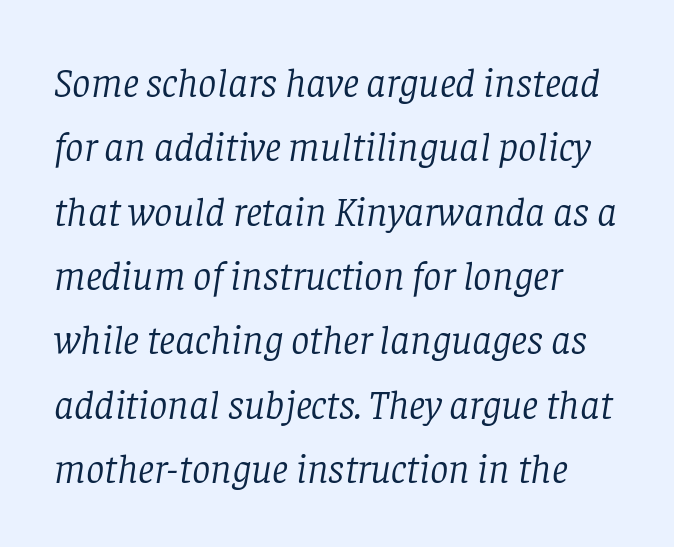
The image shows 41 px light serif type, italic (leaning right); set left-aligned, normal line spacing (1.57x), normal letter spacing, not underlined; low stroke contrast and a large x-height.
